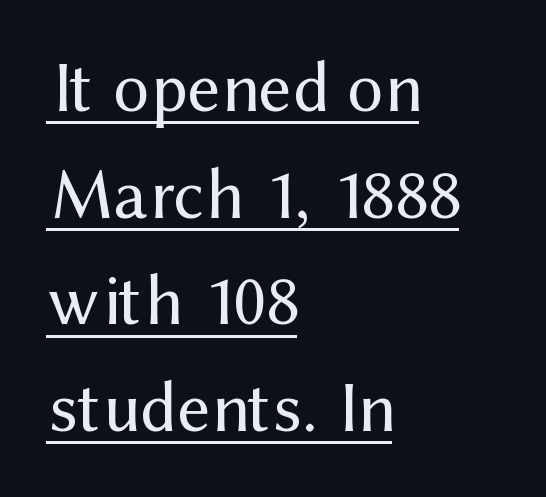
The image shows 72 px regular-weight sans-serif type, upright; set left-aligned, normal line spacing (1.48x), normal letter spacing, underlined; medium stroke contrast and a medium x-height.
